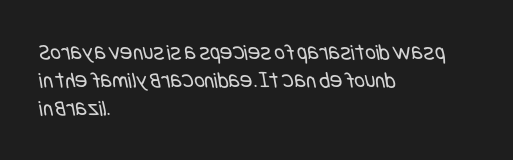
{"bold": "no", "underline": "no", "align": "left", "line_spacing_ratio": 1.21, "letter_spacing": "normal", "letter_spacing_em": 0.0, "glyph_px": 23}
